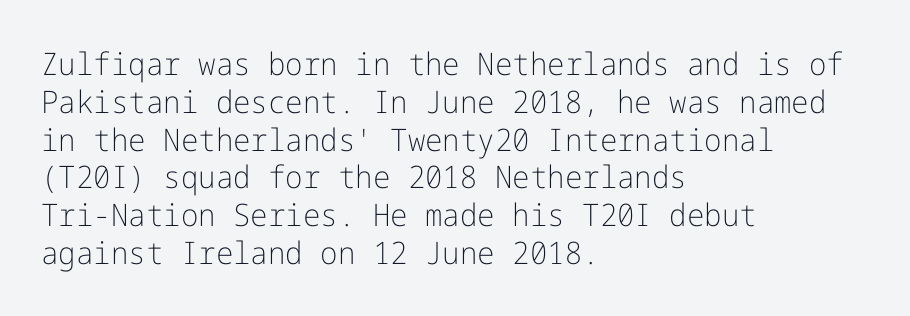
The image shows 31 px light sans-serif type, upright; set left-aligned, line spacing 1.22x, normal letter spacing, not underlined; low stroke contrast and a medium x-height.
